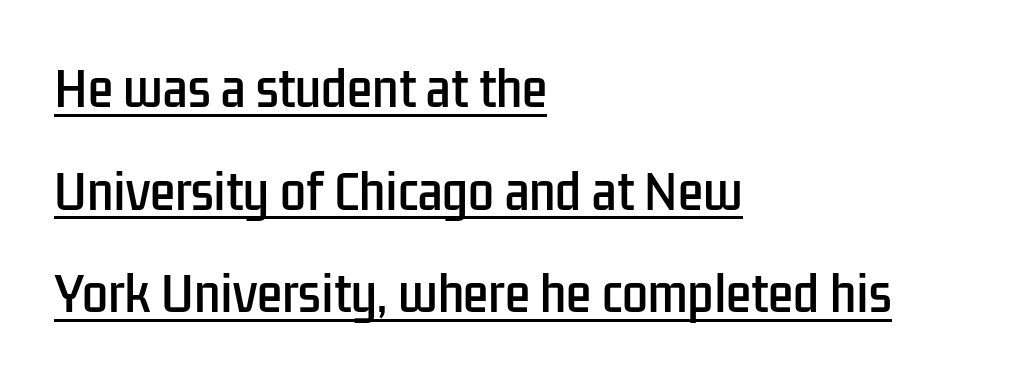
The image shows 46 px condensed sans-serif type, upright; set left-aligned, loose line spacing (2.23x), normal letter spacing, underlined; low stroke contrast and a medium x-height.
